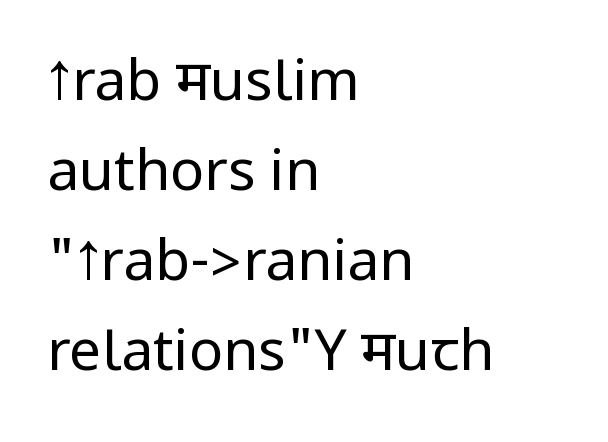
This sample is left-justified, so line endings fall wherever the words run out. The passage shown is not underscored anywhere. Short note: letters normally spaced. A light-to-regular cut is what we see here.
